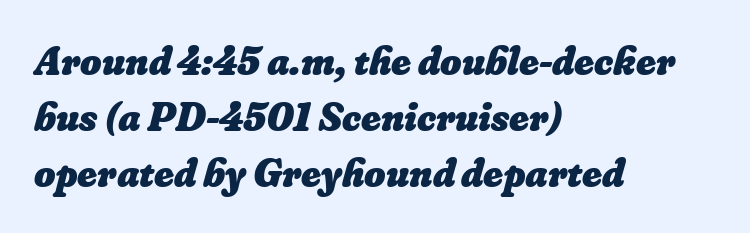
Q: Is the text bold? A: Yes.
Q: Is the text underlined? A: No.
Q: How is the paragraph aligned? A: Left-aligned.
Q: Is the spacing between letters normal or unusually wide? A: Normal.
Q: Is the spacing between lines tight, normal or loose? A: Normal.
Q: Width (condensed, normal, or wide)? A: Normal.
Q: Stroke contrast? A: Low.
Q: x-height? A: Small.
Q: Monospaced? A: No.
